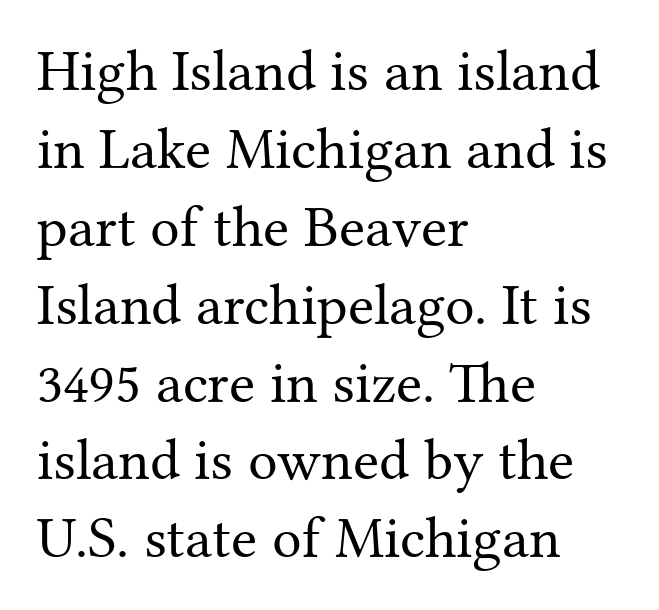
{"serif": "yes", "italic": "no", "bold": "no", "weight": "regular", "width": "normal", "stroke_contrast": "medium", "x_height": "medium", "monospaced": "no", "underline": "no", "align": "left", "line_spacing": "normal", "line_spacing_ratio": 1.32, "letter_spacing": "normal", "letter_spacing_em": 0.0, "glyph_px": 59}
